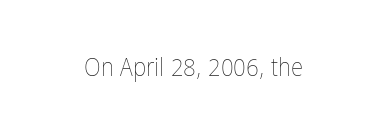
The image shows 25 px text type, upright; set normal letter spacing, not underlined.
